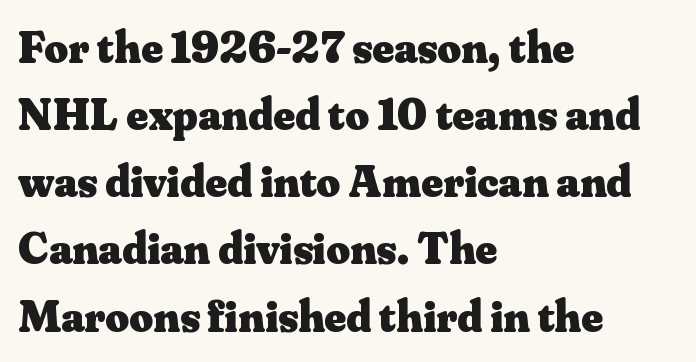
{"serif": "yes", "italic": "no", "bold": "yes", "weight": "heavy", "width": "normal", "stroke_contrast": "medium", "x_height": "small", "monospaced": "no", "underline": "no", "align": "left", "line_spacing": "normal", "line_spacing_ratio": 1.46, "letter_spacing": "normal", "letter_spacing_em": 0.0, "glyph_px": 46}
